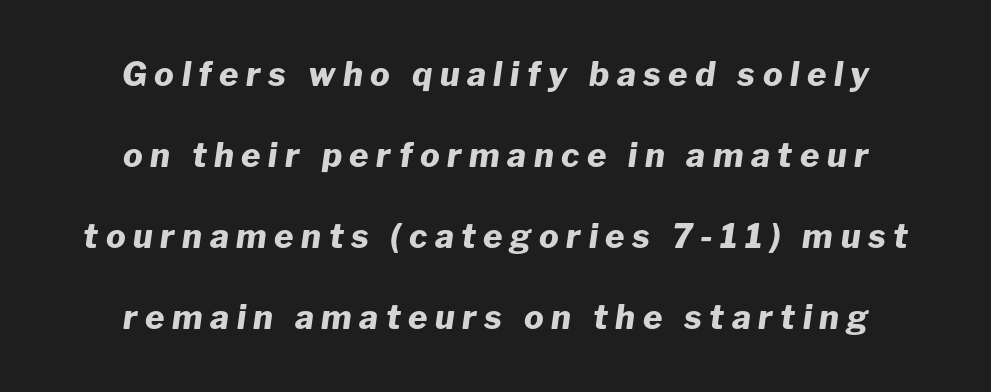
The image shows 33 px heavy type, italic (leaning right); set centered, loose line spacing (2.45x), unusually wide letter spacing (+0.23 em), not underlined; low stroke contrast and a medium x-height.
